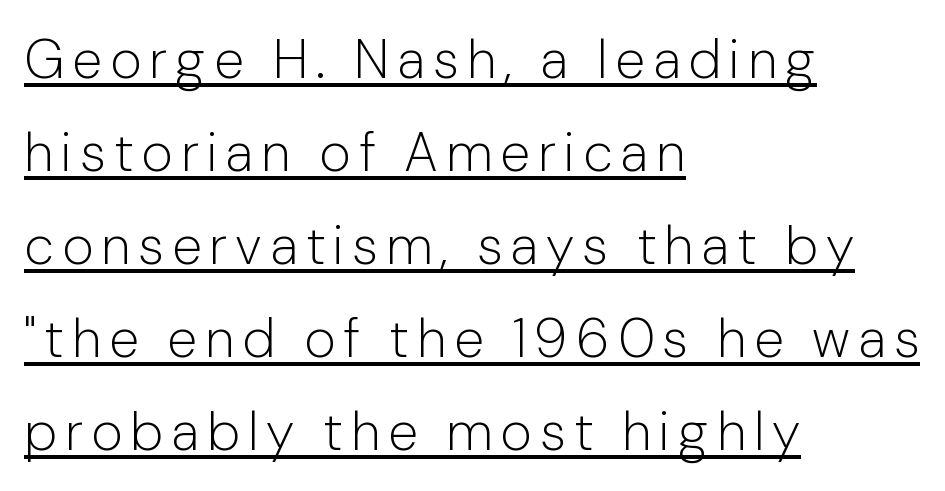
{"serif": "no", "italic": "no", "bold": "no", "weight": "light", "width": "normal", "stroke_contrast": "low", "x_height": "medium", "monospaced": "no", "underline": "yes", "align": "left", "line_spacing_ratio": 1.72, "glyph_px": 54}
